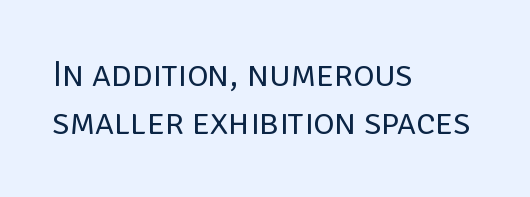
The image shows 36 px regular-weight sans-serif type, upright; set left-aligned, normal line spacing (1.33x), normal letter spacing, not underlined; low stroke contrast and a large x-height.
